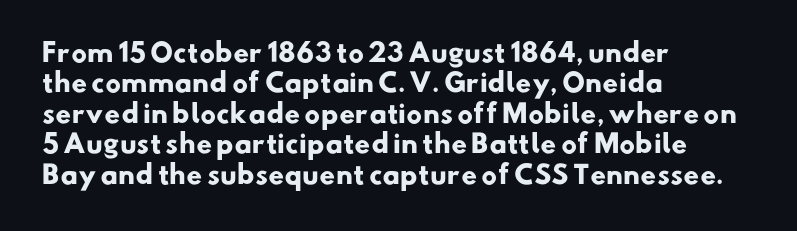
Summary of weight: heavy, a full bold. Lines of text with bare space underneath. Notice how the passage keeps a crisp vertical edge on the left only. The passage shown has conventional tracking throughout.
